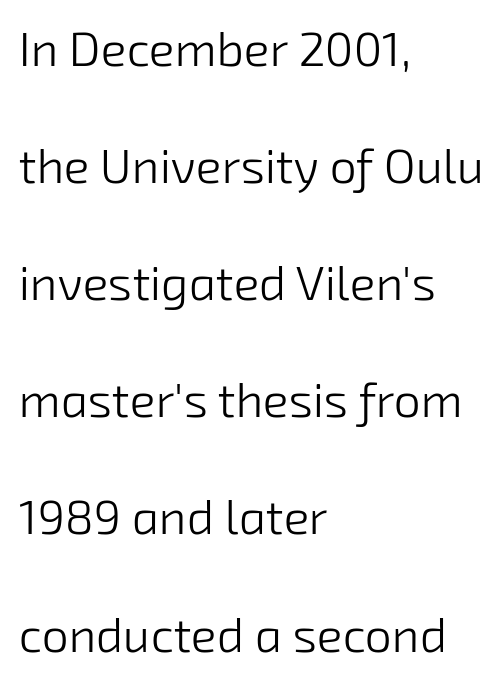
The tracking reads as untouched default to a designer's eye. Just letters on the line, the space beneath them empty. This sample has the flowing, uneven cadence of proportional lettering. Horizontal bands of white between lines are thick stripes. Check where the strokes stop: nothing finishes them off — pure sans. The passage shown is not bold in any degree.
